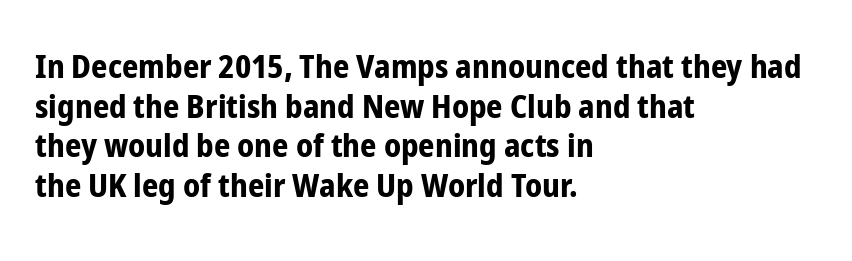
{"serif": "no", "italic": "no", "bold": "yes", "weight": "bold", "width": "condensed", "stroke_contrast": "low", "x_height": "medium", "monospaced": "no", "underline": "no", "align": "left", "line_spacing_ratio": 1.24, "letter_spacing": "normal", "letter_spacing_em": 0.0, "glyph_px": 32}
